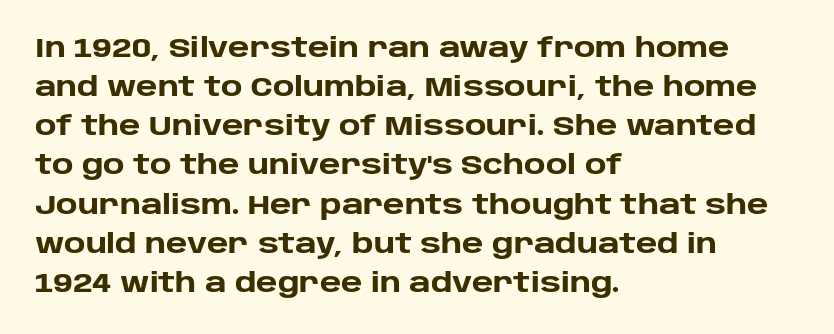
The image shows 27 px bold type, upright; set left-aligned, normal line spacing (1.45x), normal letter spacing, not underlined.
